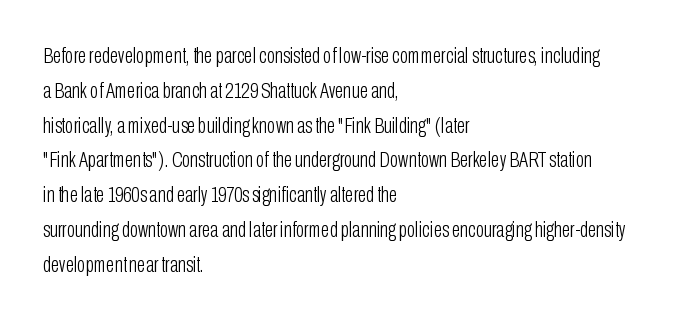
All the whitespace from short lines collects on the right. No extra tracking has been applied to these lines. Characters remain perfectly vertical along every line. The space beneath each line is pristine and unruled. Vertical stems look standard width or narrower in stroke.
